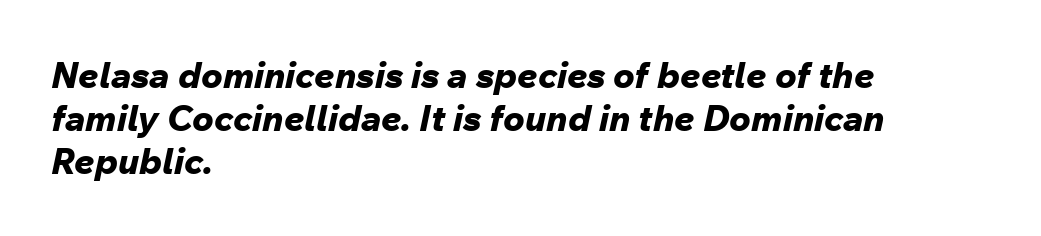
The image shows 36 px bold type, italic (leaning right); set left-aligned, line spacing 1.2x, normal letter spacing, not underlined; low stroke contrast and a medium x-height.
